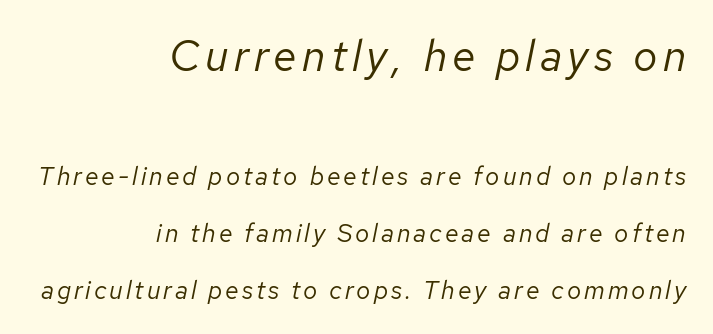
This rendering features lettering with no underline. Caption: upper text group enlarged, lower text group reduced. Loosely led — the rows are spread out. Casual observation: everything's shoved over to the right.
